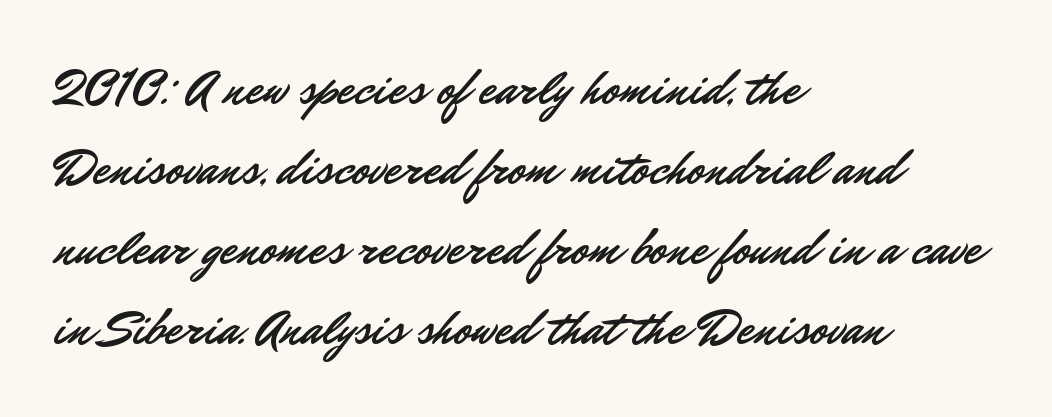
Vertically, the passage feels balanced, rows spaced as you'd expect. Regarding serifs, this sample does without them. The letters advance in unequal steps, a hallmark of proportional type. Line beginnings align vertically; line endings do not. Compared with typical body copy, the letter spacing here is the same. Underline: absent.
